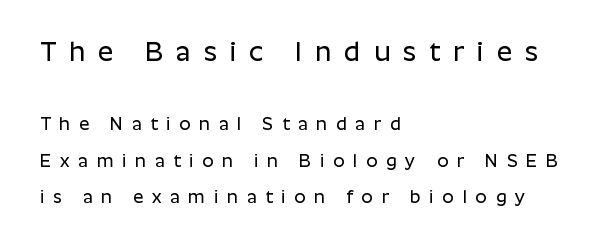
{"italic": "no", "underline": "no", "align": "left", "line_spacing": "loose", "line_spacing_ratio": 2.03, "letter_spacing": "wide", "letter_spacing_em": 0.48, "larger_block": "first", "size_ratio": 1.5, "glyph_px": 27}
